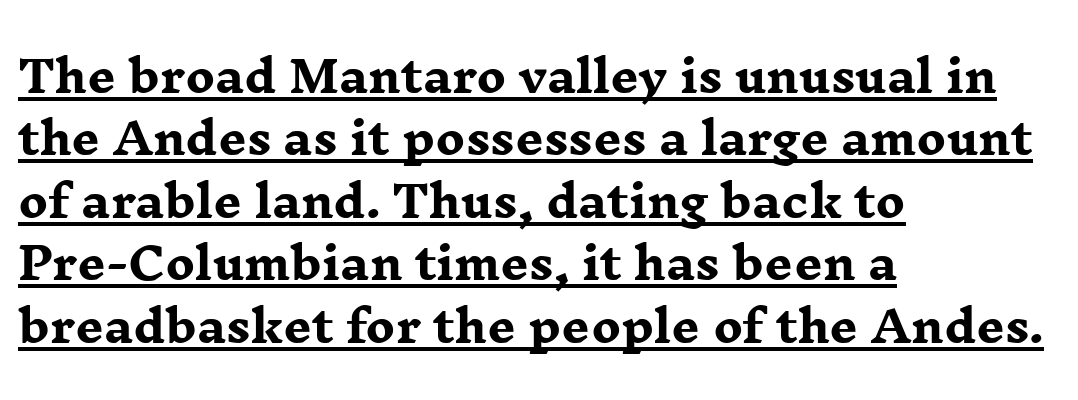
The image shows 44 px heavy, wide serif type, upright; set left-aligned, normal line spacing (1.42x), normal letter spacing, underlined; low stroke contrast and a medium x-height.
